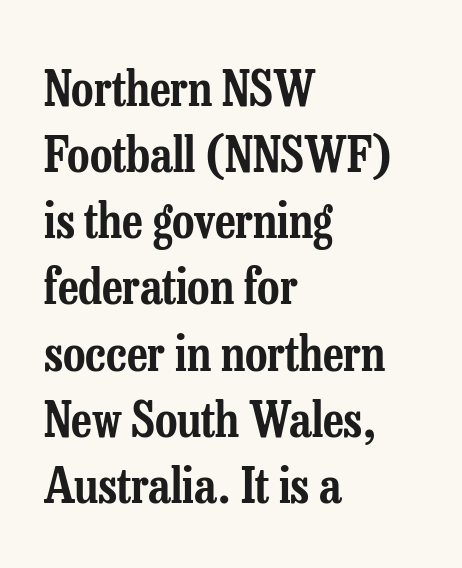
{"serif": "yes", "italic": "no", "width": "condensed", "stroke_contrast": "low", "x_height": "medium", "monospaced": "no", "underline": "no", "align": "left", "line_spacing": "normal", "line_spacing_ratio": 1.35, "letter_spacing": "normal", "letter_spacing_em": 0.0, "glyph_px": 49}
